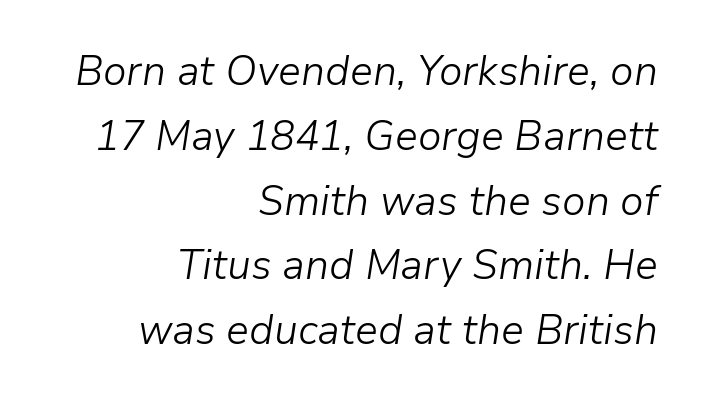
{"italic": "yes", "lean": "right", "slant_degrees": 9, "bold": "no", "weight": "light", "width": "normal", "stroke_contrast": "low", "x_height": "medium", "monospaced": "no", "underline": "no", "align": "right", "line_spacing": "normal", "line_spacing_ratio": 1.58, "letter_spacing": "normal", "letter_spacing_em": 0.0, "glyph_px": 41}
